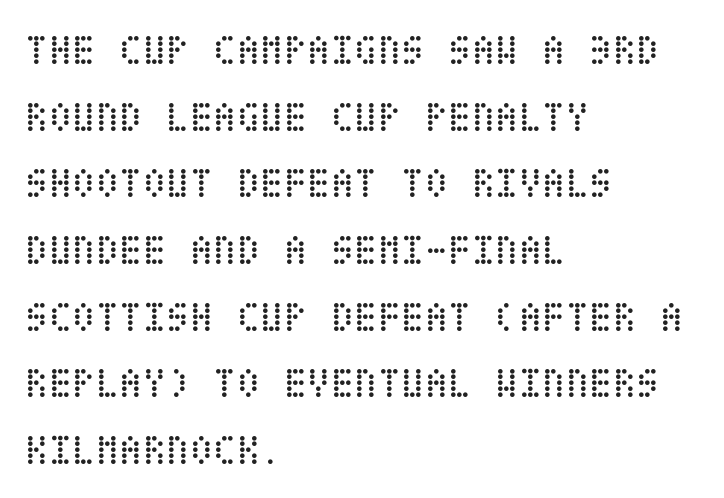
{"italic": "no", "bold": "no", "weight": "regular", "width": "condensed", "stroke_contrast": "low", "x_height": "large", "underline": "no", "align": "left", "line_spacing": "normal", "line_spacing_ratio": 1.55, "letter_spacing": "normal", "letter_spacing_em": 0.0, "glyph_px": 43}
